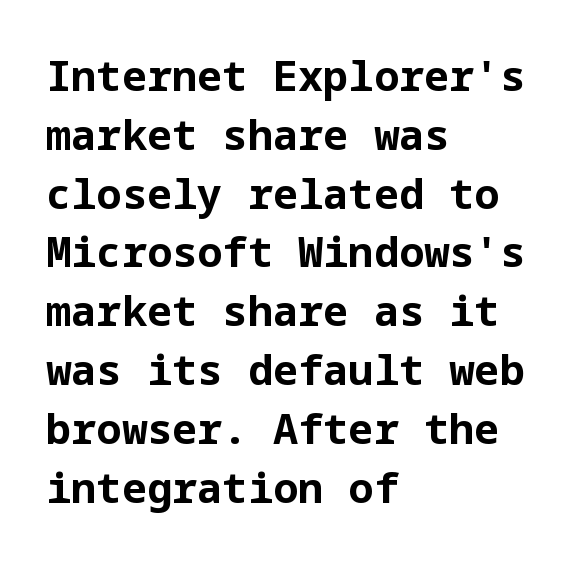
{"serif": "no", "italic": "no", "bold": "yes", "weight": "bold", "width": "normal", "stroke_contrast": "low", "x_height": "medium", "underline": "no", "align": "left", "line_spacing": "normal", "line_spacing_ratio": 1.4, "letter_spacing": "normal", "letter_spacing_em": 0.0, "glyph_px": 42}
